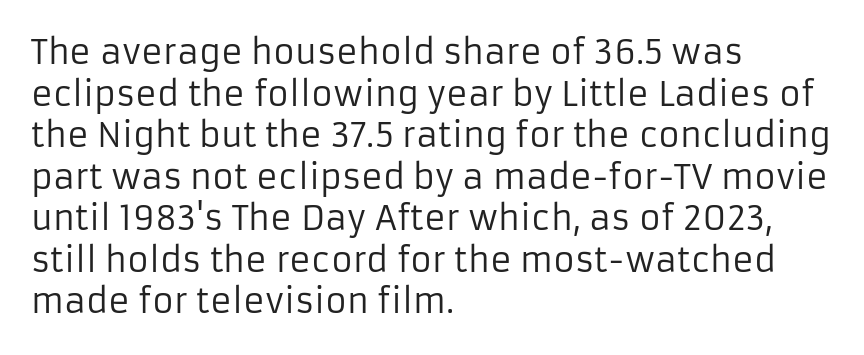
The weight would be labelled regular, book, light, or lighter still. These lines keep a tight, regular rhythm from letter to letter. The rendering uses natural spacing where letterforms have individual widths. A bare baseline throughout the passage. The typesetter chose a ragged-right arrangement here. The font's upright variant was chosen for this text.
